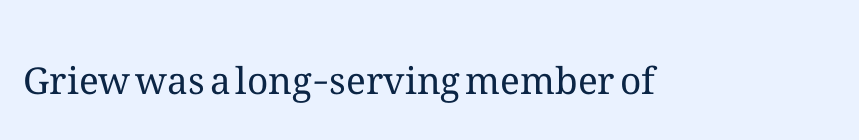
The image shows 37 px regular-weight type, upright; set normal letter spacing, not underlined; medium stroke contrast and a medium x-height.
